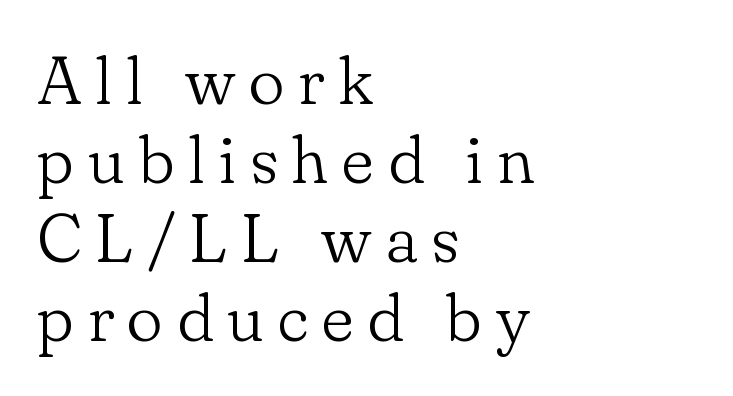
The letterforms stand isolated, each surrounded by extra space. To sum up the face: it has serifs. Is the block centered? No — it sits flush against the left margin. Clear beneath every line of the passage.
